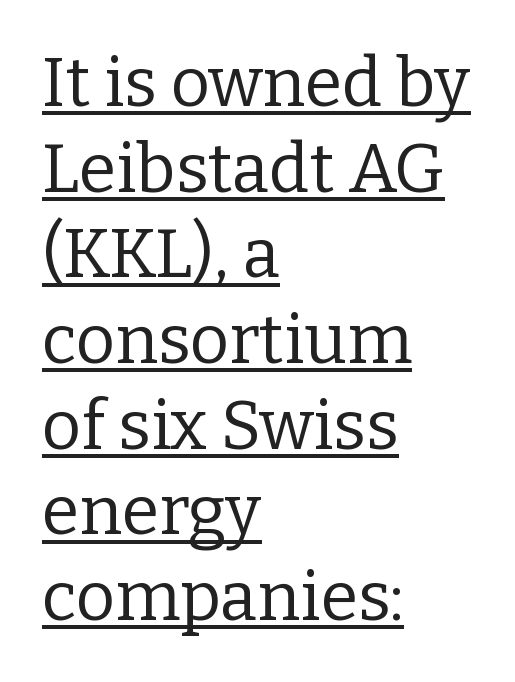
Does the copy run flush right? No — it runs flush left. Reading down the column, the eye jumps a familiar distance to each next line. What kind of face is this? One with serifs. Compared with typical body copy, the letter spacing here is the same. Stem width sits at or under what a default text font uses. The face used here appears with an underline applied.
